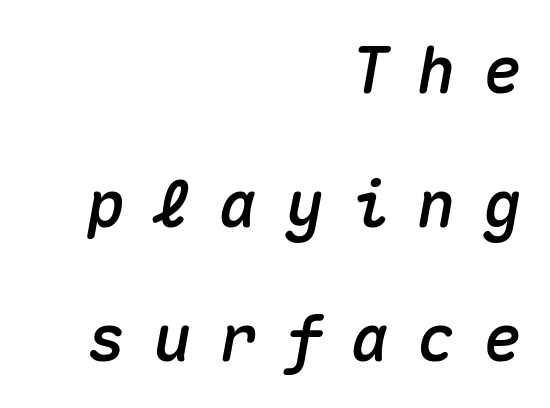
Q: Is the text italic (slanted)? A: Yes, it leans right by about 10 degrees.
Q: Is the text underlined? A: No.
Q: How is the paragraph aligned? A: Right-aligned.
Q: Is the spacing between letters normal or unusually wide? A: Unusually wide.
Q: Is the spacing between lines tight, normal or loose? A: Loose.
Q: Width (condensed, normal, or wide)? A: Normal.
Q: Stroke contrast? A: Medium.
Q: x-height? A: Medium.
Q: Monospaced? A: Yes.
